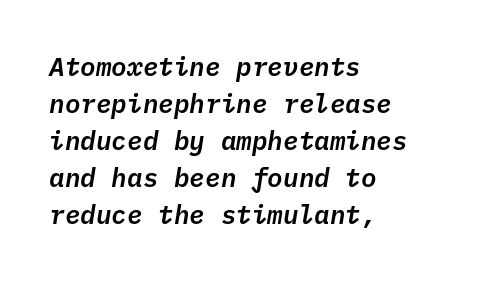
The image shows 26 px text type, italic (leaning right); set left-aligned, normal line spacing (1.42x), normal letter spacing, not underlined.
